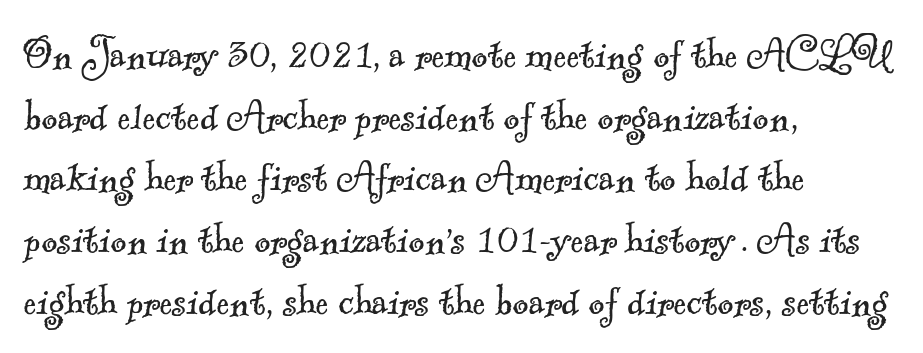
The image shows 49 px light serif type; set left-aligned, normal line spacing (1.26x), normal letter spacing, not underlined; a small x-height.
